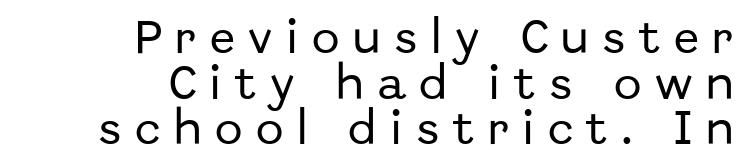
Q: Is the text italic (slanted)? A: No, it is upright.
Q: Is the typeface a serif or a sans-serif typeface? A: Sans-serif.
Q: Is the text underlined? A: No.
Q: How is the paragraph aligned? A: Right-aligned.
Q: Is the spacing between letters normal or unusually wide? A: Unusually wide.
Q: Width (condensed, normal, or wide)? A: Normal.
Q: Stroke contrast? A: Low.
Q: x-height? A: Medium.
Q: Monospaced? A: No.
